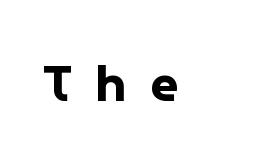
Q: Is the text bold? A: Yes.
Q: Is the text italic (slanted)? A: No, it is upright.
Q: Is the typeface a serif or a sans-serif typeface? A: Sans-serif.
Q: Is the text underlined? A: No.
Q: Is the spacing between letters normal or unusually wide? A: Unusually wide.
Q: Width (condensed, normal, or wide)? A: Normal.
Q: Stroke contrast? A: Low.
Q: x-height? A: Medium.
Q: Monospaced? A: No.
